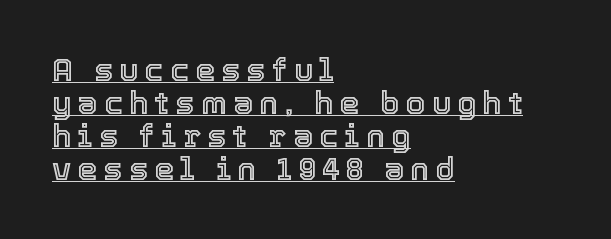
The image shows 32 px text type, upright; set left-aligned, tight line spacing (1.03x), underlined; a medium x-height.
